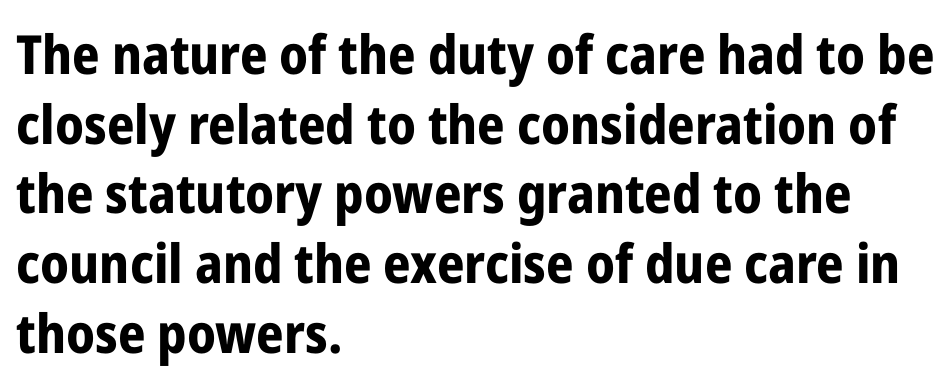
Q: Is the text bold? A: Yes.
Q: Is the text italic (slanted)? A: No, it is upright.
Q: Is the typeface a serif or a sans-serif typeface? A: Sans-serif.
Q: Is the text underlined? A: No.
Q: How is the paragraph aligned? A: Left-aligned.
Q: Is the spacing between letters normal or unusually wide? A: Normal.
Q: Is the spacing between lines tight, normal or loose? A: Normal.
Q: Width (condensed, normal, or wide)? A: Condensed.
Q: Stroke contrast? A: Low.
Q: x-height? A: Medium.
Q: Monospaced? A: No.
